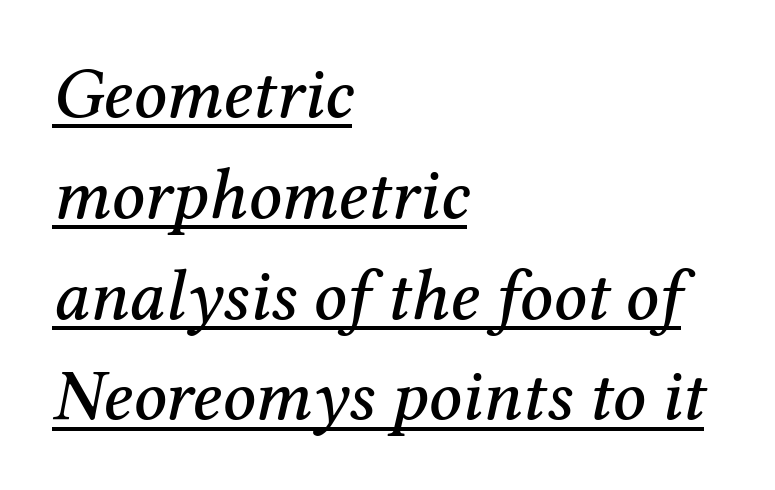
The image shows 72 px serif type, italic (leaning right); set left-aligned, normal line spacing (1.4x), normal letter spacing, underlined; medium stroke contrast and a medium x-height.
